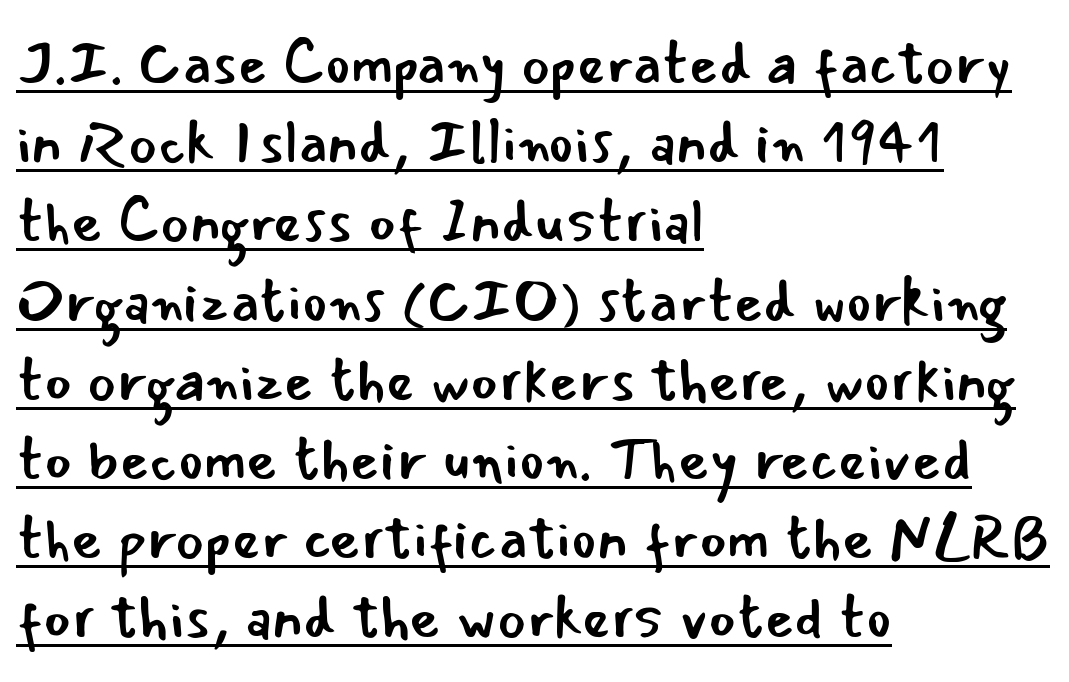
The image shows 60 px regular-weight sans-serif type, upright; set left-aligned, normal line spacing (1.32x), normal letter spacing, underlined; low stroke contrast and a small x-height.
